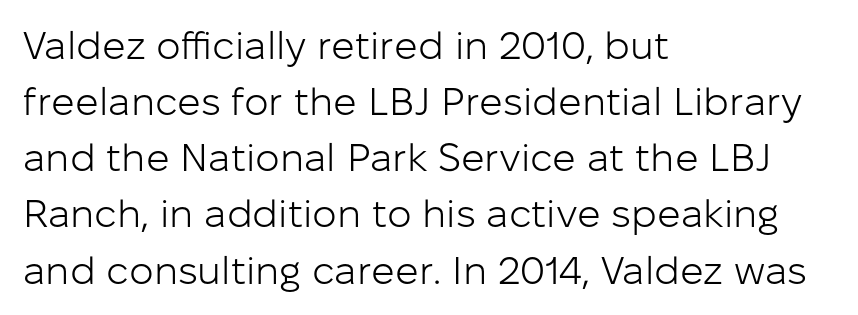
The image shows 39 px light sans-serif type, upright; set left-aligned, normal line spacing (1.44x), normal letter spacing, not underlined; low stroke contrast and a medium x-height.
